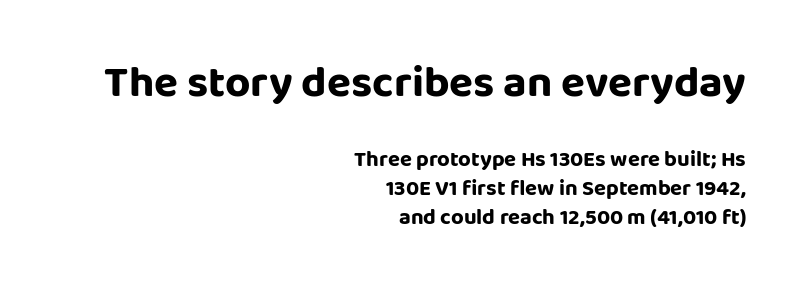
The image shows 44 px bold sans-serif type, upright; set right-aligned, normal line spacing (1.32x), normal letter spacing, not underlined; the first (top) block is 2.0x larger; low stroke contrast and a large x-height.
